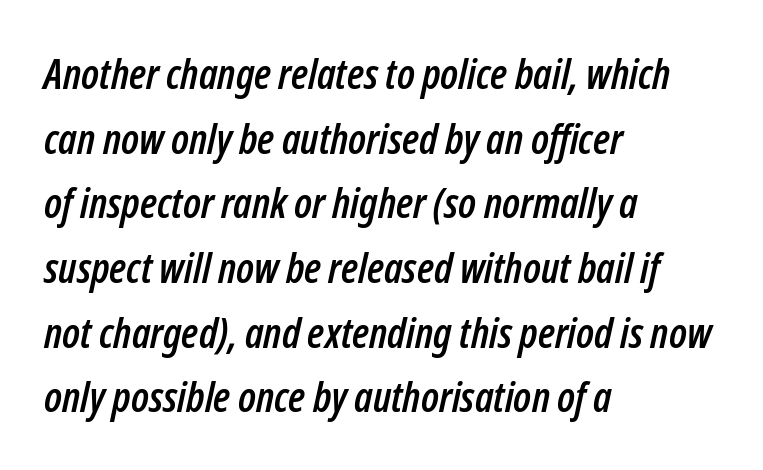
Character widths vary here, with narrow letters taking less room than wide ones. The face used here is rendered with its standard letterfit. The axis of the letterforms is tilted away from vertical. Nobody drew a line under any word here. Summary of vertical rhythm: regular, with standard interline spacing.
